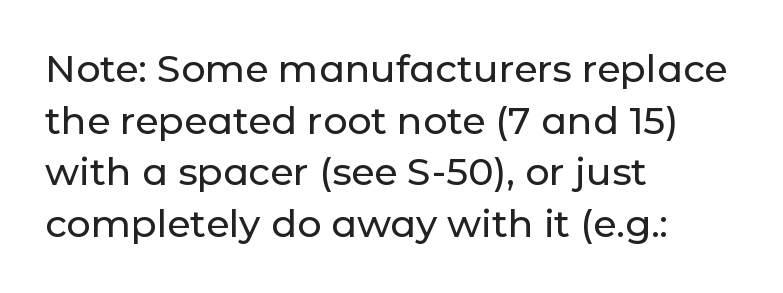
{"serif": "no", "italic": "no", "width": "normal", "stroke_contrast": "low", "x_height": "medium", "monospaced": "no", "underline": "no", "align": "left", "line_spacing": "normal", "line_spacing_ratio": 1.36, "letter_spacing": "normal", "letter_spacing_em": 0.0, "glyph_px": 38}
